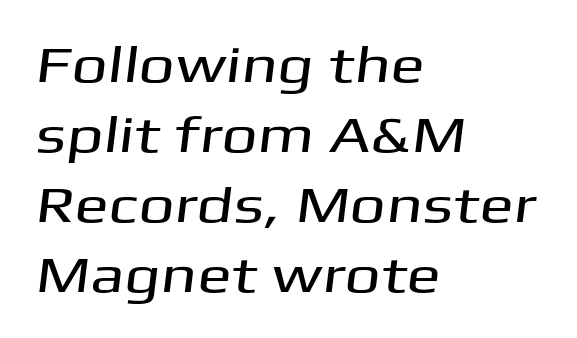
{"serif": "no", "width": "wide", "stroke_contrast": "medium", "x_height": "medium", "monospaced": "no", "underline": "no", "align": "left", "line_spacing": "normal", "line_spacing_ratio": 1.37, "letter_spacing": "normal", "letter_spacing_em": 0.0, "glyph_px": 51}
